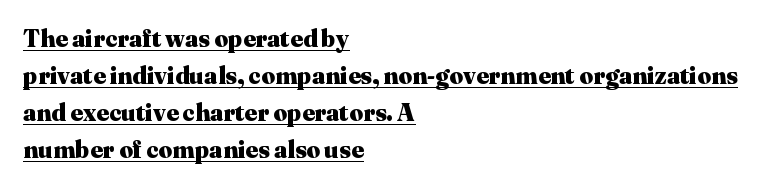
The image shows 24 px bold type, upright; set left-aligned, normal line spacing (1.54x), normal letter spacing, underlined.
